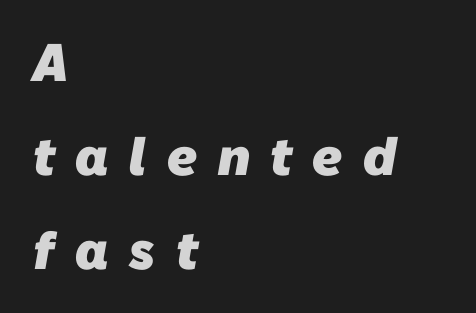
Varying glyph widths throughout — classic text-font behaviour. Strokes here are thick enough to call this a true bold. Beneath every word, the page is bare. Inter-character spacing is expanded well beyond the font's built-in metrics.
